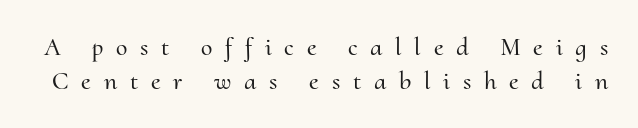
Summary of vertical rhythm: regular, with standard interline spacing. Here the glyphs are tracked loosely, breaking word shapes into spaced letters. The type sits square on the baseline with zero lean. Only glyphs here, with clear space below each row.
